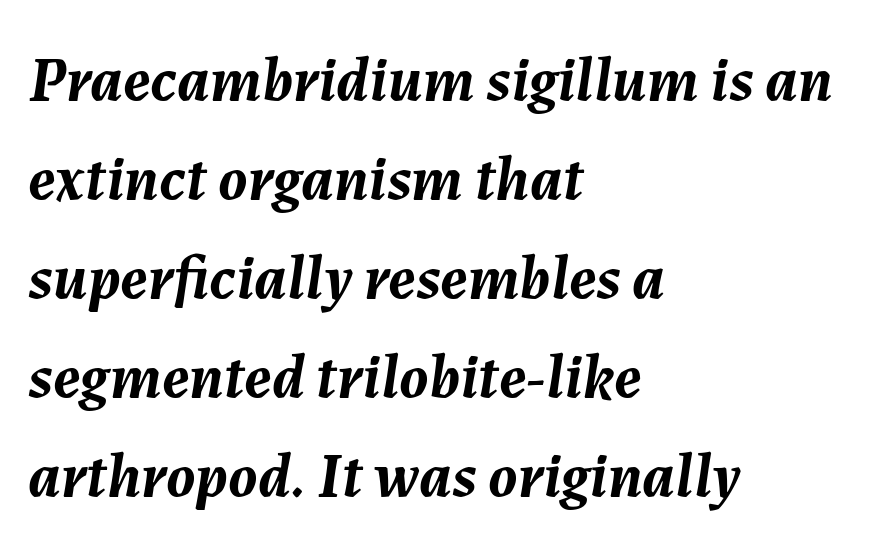
Q: Is the text bold? A: Yes.
Q: Is the text italic (slanted)? A: Yes, it leans right by about 7 degrees.
Q: Is the text underlined? A: No.
Q: How is the paragraph aligned? A: Left-aligned.
Q: Is the spacing between letters normal or unusually wide? A: Normal.
Q: Is the spacing between lines tight, normal or loose? A: Normal.
Q: Width (condensed, normal, or wide)? A: Normal.
Q: Stroke contrast? A: Medium.
Q: x-height? A: Medium.
Q: Monospaced? A: No.
